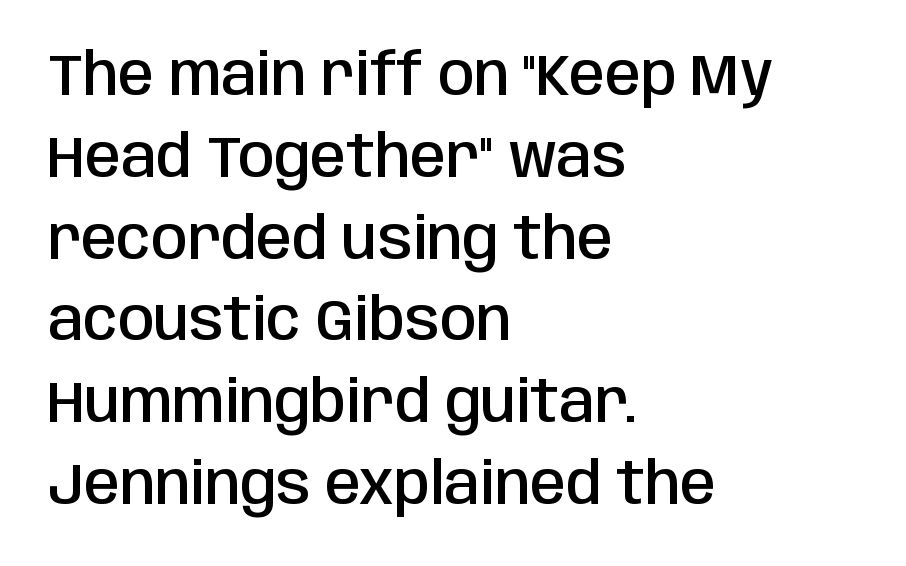
{"serif": "no", "italic": "no", "bold": "semi", "weight": "semibold", "width": "condensed", "stroke_contrast": "low", "x_height": "large", "monospaced": "no", "underline": "no", "align": "left", "line_spacing": "normal", "line_spacing_ratio": 1.41, "letter_spacing": "normal", "letter_spacing_em": 0.0, "glyph_px": 58}
